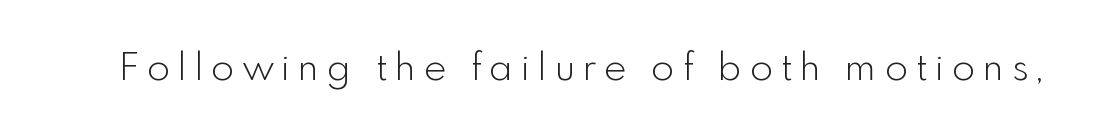
{"serif": "no", "italic": "no", "bold": "no", "weight": "light", "width": "normal", "x_height": "small", "monospaced": "no", "underline": "no", "letter_spacing": "wide", "letter_spacing_em": 0.21, "glyph_px": 38}
